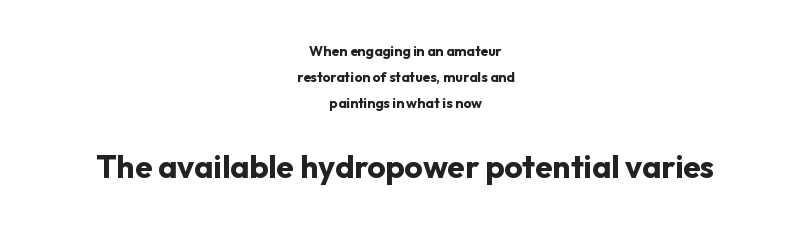
Q: Is the text bold? A: Yes.
Q: Is the text italic (slanted)? A: No, it is upright.
Q: Is the typeface a serif or a sans-serif typeface? A: Sans-serif.
Q: Is the text underlined? A: No.
Q: How is the paragraph aligned? A: Centered.
Q: Is the spacing between letters normal or unusually wide? A: Normal.
Q: Which block of text is set in a larger size, the first (top) or the second (bottom)? A: The second (bottom) one.
Q: Width (condensed, normal, or wide)? A: Normal.
Q: Stroke contrast? A: Low.
Q: x-height? A: Medium.
Q: Monospaced? A: No.
